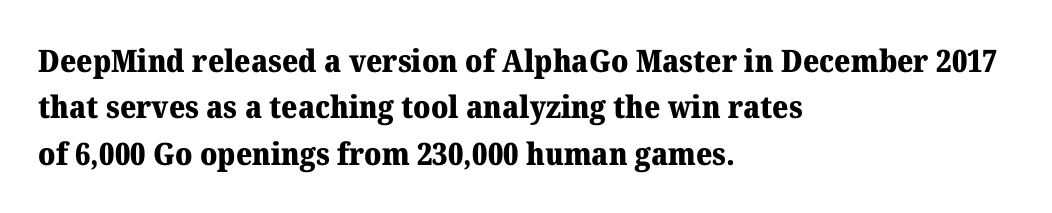
When letters stand straight like this, we call the style roman or upright. The passage shown has conventional tracking throughout. Letterform terminals end in serifs throughout the passage. Vertically, the passage feels balanced, rows spaced as you'd expect. Its strokes are broad and dark, the hallmark of bold type.
